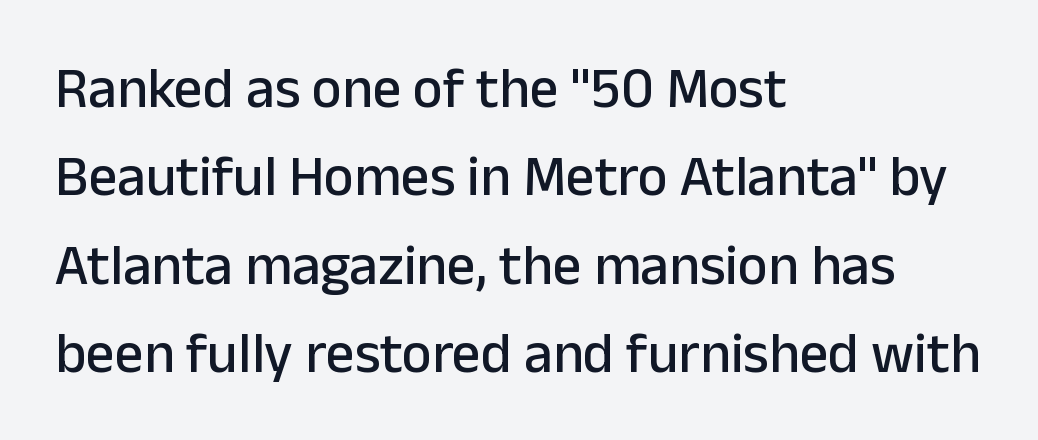
Evenly set lines give the paragraph a standard silhouette. The words here are not underlined. Serifs: no, the terminals of the letterforms are clean. The lines are quadded left.
